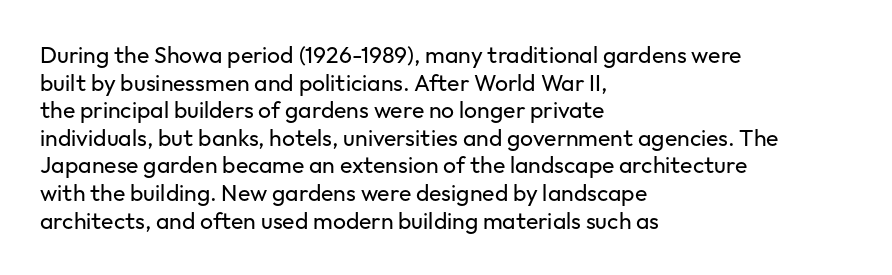
Unlike italic type, these characters show no tilt at all. The string is rendered with underlining switched off. The lines are quadded left. Tracking here is standard; glyphs follow each other at the usual distance. The letters look calm and open, with moderate or lighter stems.
